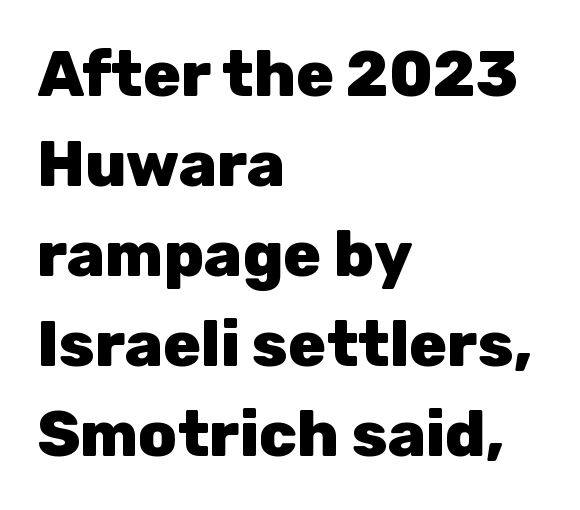
{"serif": "no", "italic": "no", "bold": "yes", "weight": "heavy", "width": "normal", "stroke_contrast": "low", "x_height": "medium", "monospaced": "no", "underline": "no", "align": "left", "line_spacing": "normal", "line_spacing_ratio": 1.43, "letter_spacing": "normal", "letter_spacing_em": 0.0, "glyph_px": 63}
